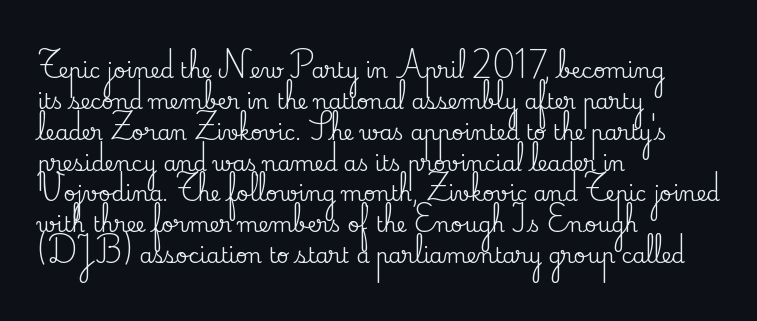
There is no visible air inserted between adjacent glyphs. Alignment: flush left. The words here are not underlined. The axis of the letterforms is exactly vertical. The designer left line spacing at the default.
